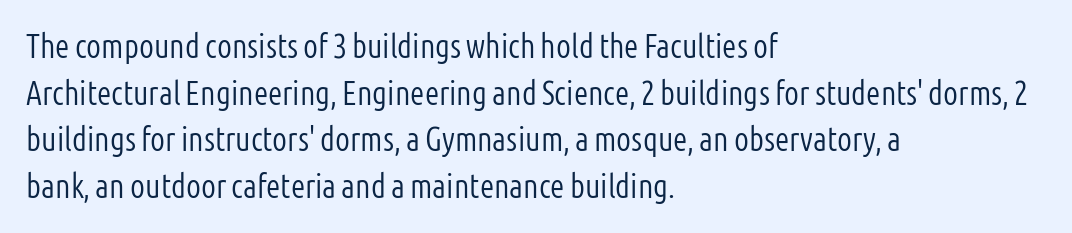
Q: Is the text bold? A: No.
Q: Is the text italic (slanted)? A: No, it is upright.
Q: Is the typeface a serif or a sans-serif typeface? A: Sans-serif.
Q: Is the text underlined? A: No.
Q: How is the paragraph aligned? A: Left-aligned.
Q: Is the spacing between letters normal or unusually wide? A: Normal.
Q: Is the spacing between lines tight, normal or loose? A: Normal.
Q: Width (condensed, normal, or wide)? A: Condensed.
Q: Stroke contrast? A: Low.
Q: x-height? A: Medium.
Q: Monospaced? A: No.
